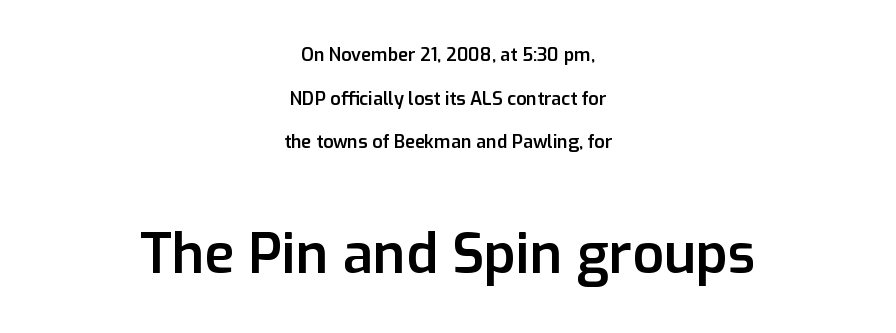
{"serif": "no", "italic": "no", "bold": "semi", "weight": "semibold", "width": "normal", "stroke_contrast": "low", "x_height": "medium", "monospaced": "no", "underline": "no", "align": "center", "line_spacing": "loose", "line_spacing_ratio": 2.42, "letter_spacing": "normal", "letter_spacing_em": 0.0, "larger_block": "second", "size_ratio": 3.06, "glyph_px": 55}
